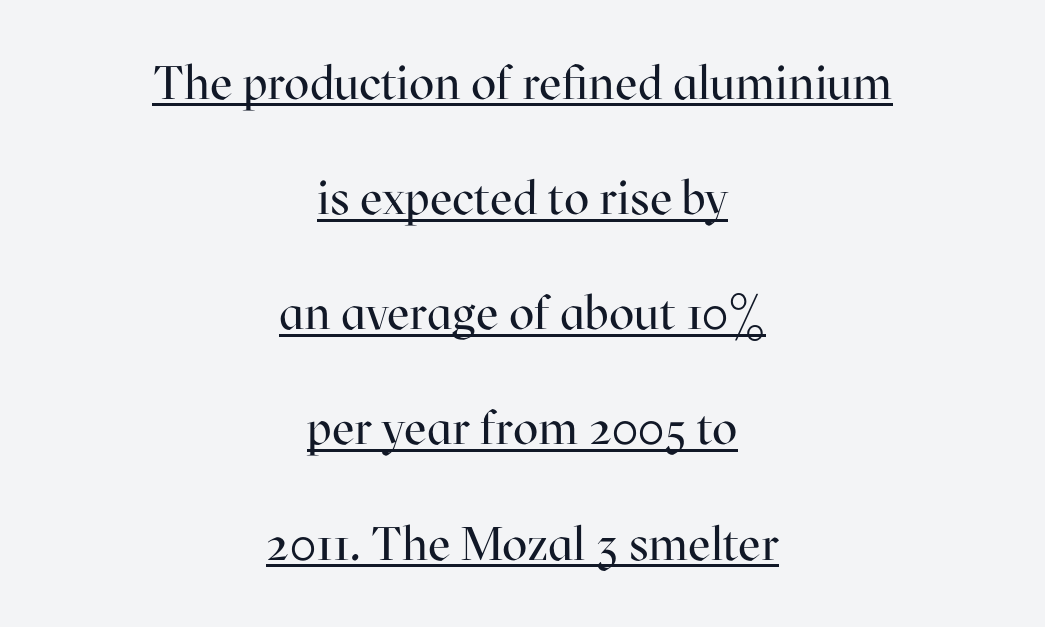
{"serif": "yes", "italic": "no", "bold": "no", "weight": "regular", "width": "normal", "stroke_contrast": "high", "x_height": "medium", "monospaced": "no", "underline": "yes", "align": "center", "line_spacing": "loose", "line_spacing_ratio": 2.45, "letter_spacing": "normal", "letter_spacing_em": 0.0, "glyph_px": 47}
